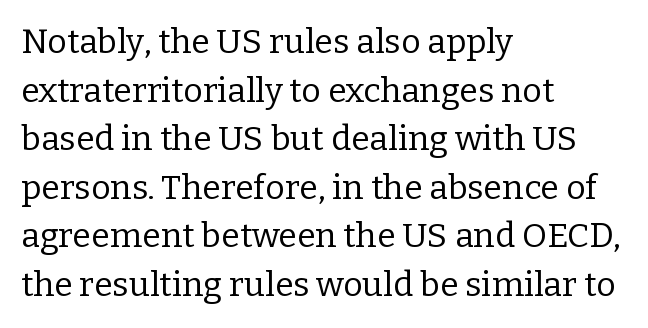
Q: Is the text bold? A: No.
Q: Is the text italic (slanted)? A: No, it is upright.
Q: Is the typeface a serif or a sans-serif typeface? A: Serif.
Q: Is the text underlined? A: No.
Q: How is the paragraph aligned? A: Left-aligned.
Q: Is the spacing between letters normal or unusually wide? A: Normal.
Q: Is the spacing between lines tight, normal or loose? A: Normal.
Q: Width (condensed, normal, or wide)? A: Normal.
Q: Stroke contrast? A: Low.
Q: x-height? A: Medium.
Q: Monospaced? A: No.
